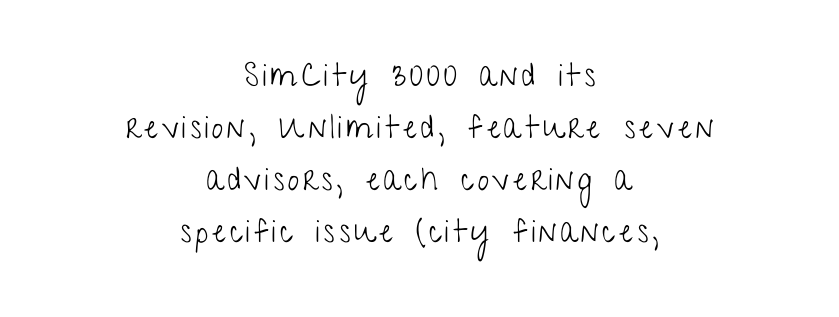
Q: Is the text bold? A: No.
Q: Is the text italic (slanted)? A: No, it is upright.
Q: Is the typeface a serif or a sans-serif typeface? A: Sans-serif.
Q: Is the text underlined? A: No.
Q: How is the paragraph aligned? A: Centered.
Q: Is the spacing between lines tight, normal or loose? A: Normal.
Q: Width (condensed, normal, or wide)? A: Condensed.
Q: Stroke contrast? A: Low.
Q: x-height? A: Medium.
Q: Monospaced? A: No.
